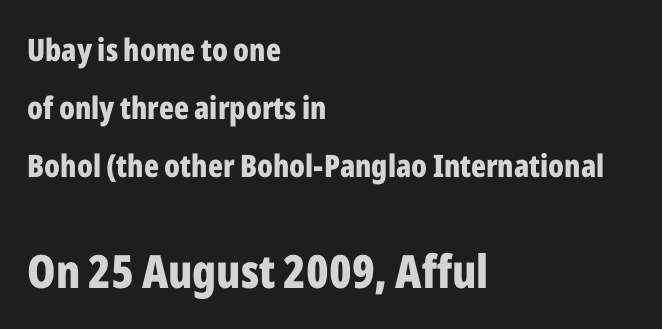
Rendered with straight, roman letterforms. The later block is typeset at a bigger size than the earlier block. The specimen omits any rule beneath the text block's lines. The compositor pushed each line to the left boundary. This is heavy type, rendered in bold. Does the type have serifs? No, each stem ends abruptly.
